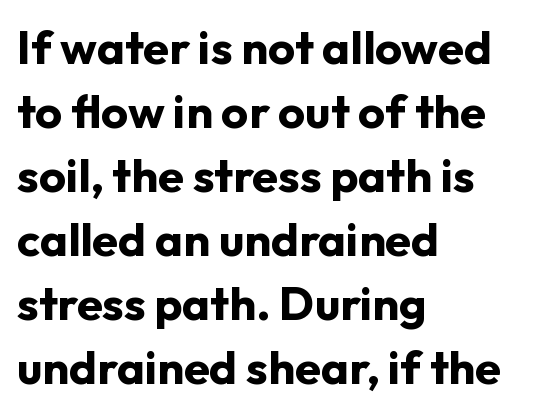
The image shows 47 px bold sans-serif type, upright; set left-aligned, normal line spacing (1.36x), normal letter spacing, not underlined; low stroke contrast and a medium x-height.
